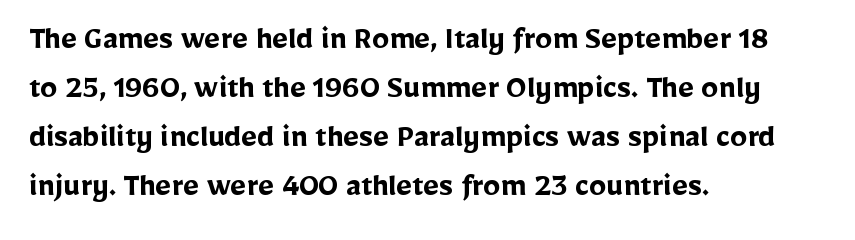
The image shows 34 px semibold sans-serif type, upright; set left-aligned, normal line spacing (1.44x), normal letter spacing, not underlined; low stroke contrast and a medium x-height.
